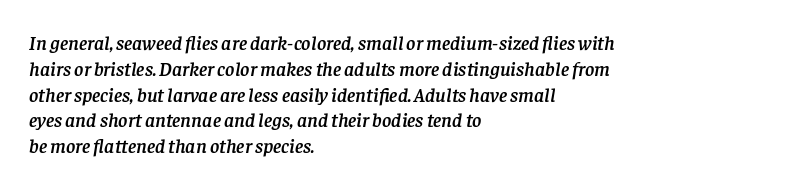
Regarding leading, the lines here are spaced in the standard way. Style check: oblique. Letters rest on an invisible, unmarked baseline. Nothing unusual about the tracking: characters are spaced as the font intends.
